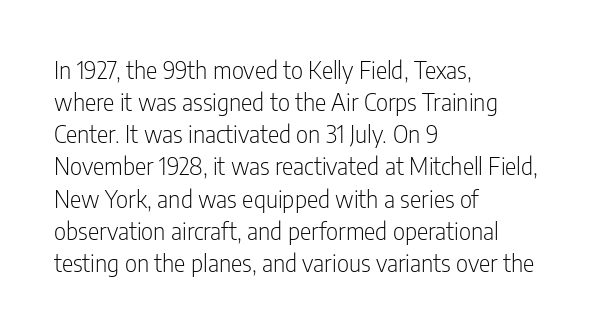
Q: Is the text bold? A: No.
Q: Is the text italic (slanted)? A: No, it is upright.
Q: Is the text underlined? A: No.
Q: How is the paragraph aligned? A: Left-aligned.
Q: Is the spacing between letters normal or unusually wide? A: Normal.
Q: Is the spacing between lines tight, normal or loose? A: Normal.
